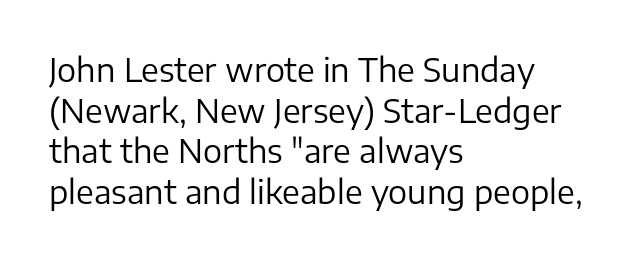
Q: Is the text bold? A: No.
Q: Is the text italic (slanted)? A: No, it is upright.
Q: Is the typeface a serif or a sans-serif typeface? A: Sans-serif.
Q: Is the text underlined? A: No.
Q: How is the paragraph aligned? A: Left-aligned.
Q: Is the spacing between letters normal or unusually wide? A: Normal.
Q: Is the spacing between lines tight, normal or loose? A: Normal.
Q: Width (condensed, normal, or wide)? A: Normal.
Q: Stroke contrast? A: Low.
Q: x-height? A: Medium.
Q: Monospaced? A: No.
